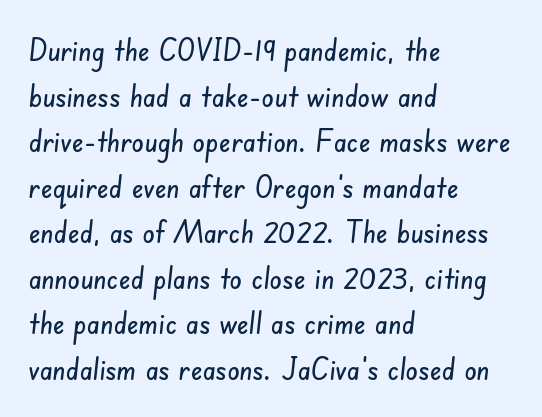
The image shows 31 px condensed sans-serif type; set left-aligned, normal line spacing (1.47x), normal letter spacing, not underlined; low stroke contrast and a small x-height.
